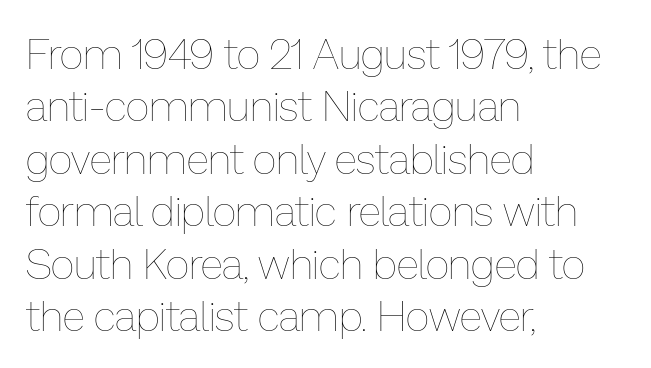
{"italic": "no", "bold": "no", "weight": "thin", "width": "normal", "stroke_contrast": "low", "x_height": "medium", "monospaced": "no", "underline": "no", "align": "left", "line_spacing": "normal", "line_spacing_ratio": 1.25, "letter_spacing": "normal", "letter_spacing_em": 0.0, "glyph_px": 42}
